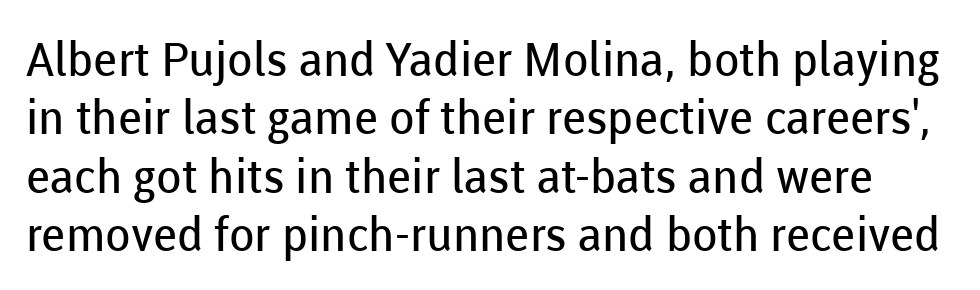
The glyphs in this specimen are sans serif. The font sits on the lighter half of the weight spectrum, regular included. The passage shown is typed in a proportional face where columns would drift. The letters stand straight up with perfectly vertical stems. Underlining? Definitely not there.
